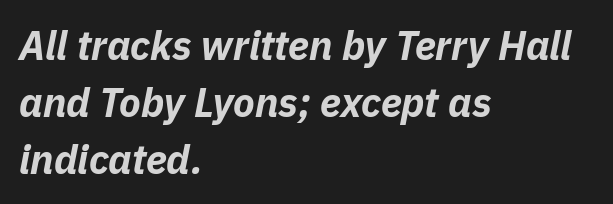
{"italic": "yes", "lean": "right", "slant_degrees": 11, "bold": "yes", "weight": "bold", "width": "normal", "stroke_contrast": "low", "x_height": "medium", "monospaced": "no", "underline": "no", "align": "left", "line_spacing": "normal", "line_spacing_ratio": 1.42, "letter_spacing": "normal", "letter_spacing_em": 0.0, "glyph_px": 40}
